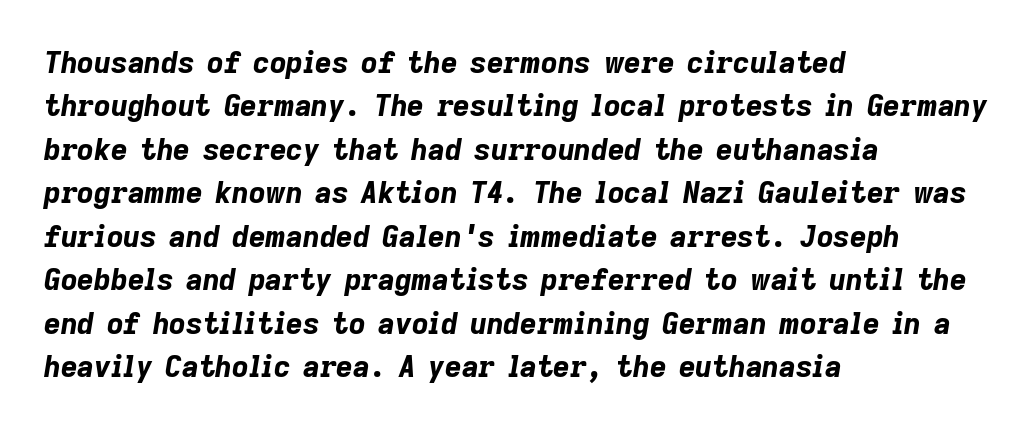
The image shows 29 px bold type, italic (leaning right); set left-aligned, normal line spacing (1.5x), normal letter spacing, not underlined; low stroke contrast and a medium x-height.
